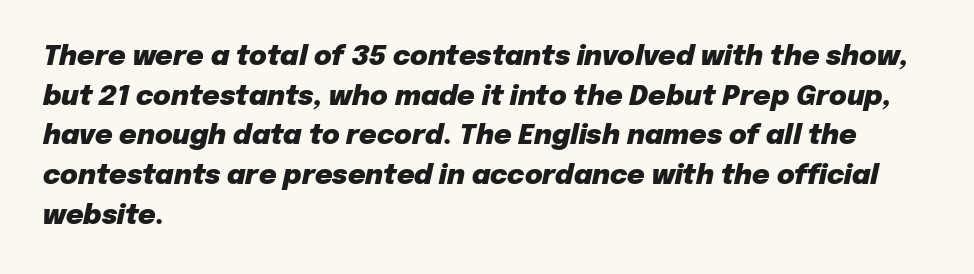
{"italic": "yes", "lean": "right", "slant_degrees": 12, "bold": "yes", "underline": "no", "align": "left", "line_spacing": "normal", "line_spacing_ratio": 1.47, "letter_spacing": "normal", "letter_spacing_em": 0.0, "glyph_px": 27}
